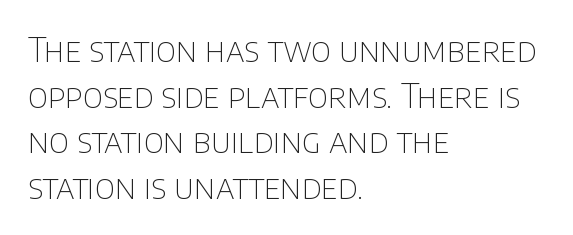
The image shows 33 px thin sans-serif type, upright; set left-aligned, normal line spacing (1.38x), normal letter spacing, not underlined; low stroke contrast and a large x-height.
